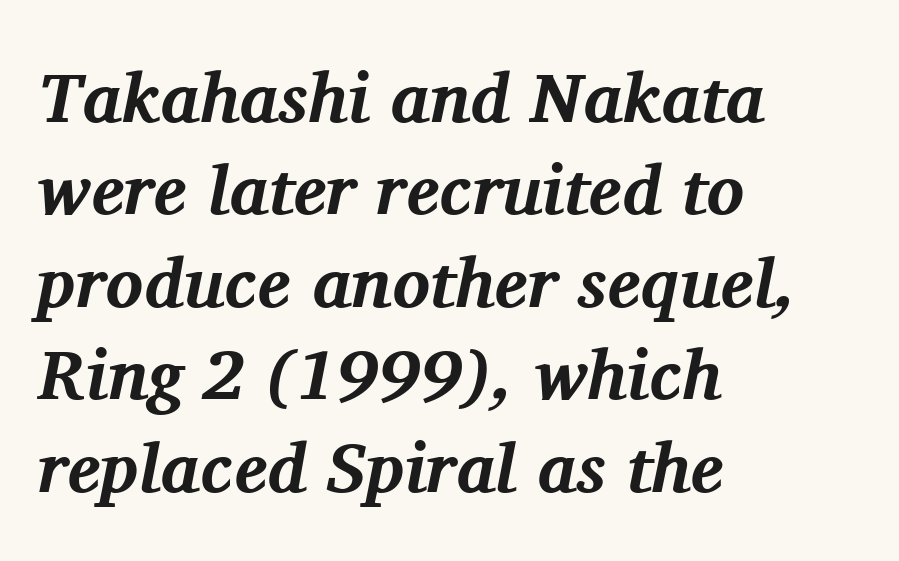
Q: Is the text bold? A: Yes.
Q: Is the text italic (slanted)? A: Yes, it leans right by about 11 degrees.
Q: Is the typeface a serif or a sans-serif typeface? A: Serif.
Q: Is the text underlined? A: No.
Q: How is the paragraph aligned? A: Left-aligned.
Q: Is the spacing between letters normal or unusually wide? A: Normal.
Q: Is the spacing between lines tight, normal or loose? A: Normal.
Q: Width (condensed, normal, or wide)? A: Normal.
Q: Stroke contrast? A: Medium.
Q: x-height? A: Medium.
Q: Monospaced? A: No.
